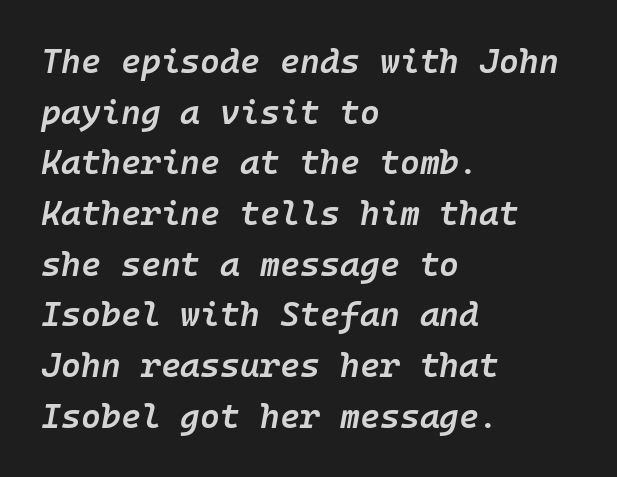
The designer left line spacing at the default. Spacing between characters is what you'd get straight out of the box. Slant detected: the letters are inclined. The typesetter chose a ragged-right arrangement here. Is the type bold? Partly — it's a semibold, heavier than regular but not fully bold. Check under the words: just untouched page.
